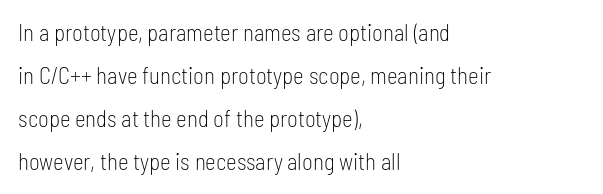
The image shows 23 px text type, upright; set left-aligned, line spacing 1.87x, normal letter spacing, not underlined.
